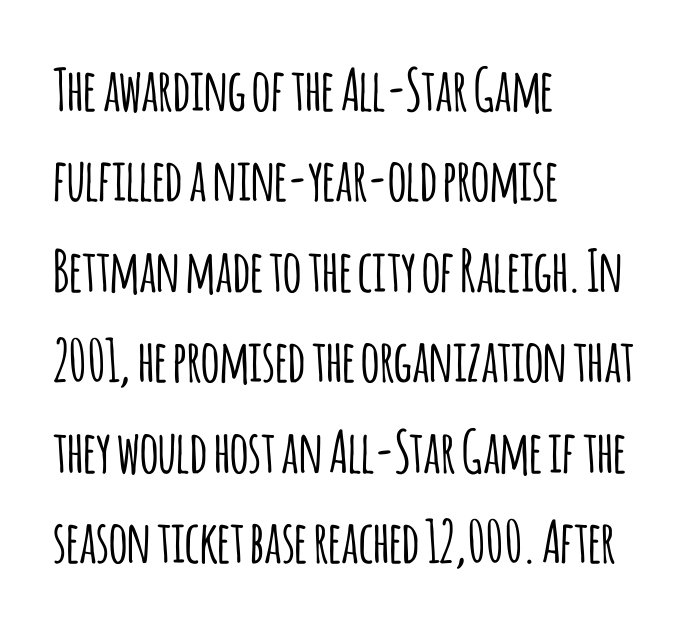
Is this a fixed-width face? No — the glyphs have proportional, varying widths. Alignment: flush left. The rendering uses a moderate line-height, typical for paragraphs. The rendering keeps characters at their native spacing. In terms of letterform style, serifs are entirely absent.
